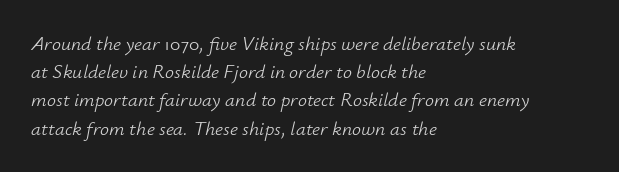
The image shows 20 px text type, italic (leaning right); set left-aligned, normal line spacing (1.41x), normal letter spacing, not underlined.
